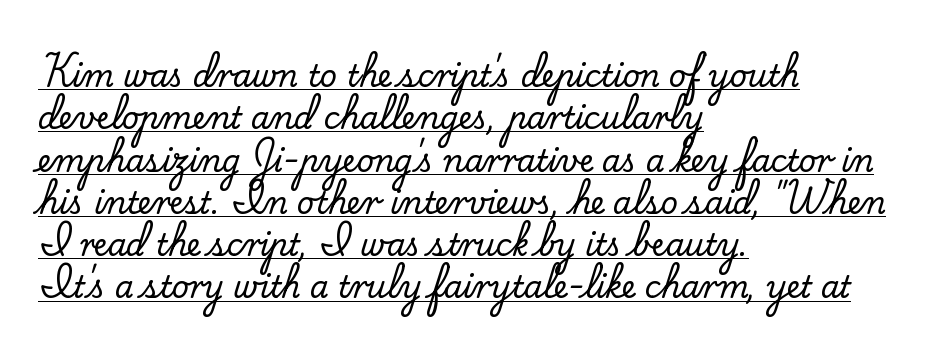
Q: Is the text italic (slanted)? A: Yes.
Q: Is the typeface a serif or a sans-serif typeface? A: Serif.
Q: Is the text underlined? A: Yes.
Q: How is the paragraph aligned? A: Left-aligned.
Q: Is the spacing between letters normal or unusually wide? A: Normal.
Q: Is the spacing between lines tight, normal or loose? A: Normal.
Q: Width (condensed, normal, or wide)? A: Normal.
Q: Stroke contrast? A: Low.
Q: x-height? A: Small.
Q: Monospaced? A: No.
